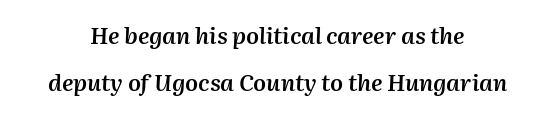
The image shows 23 px text type, italic (leaning right); set centered, loose line spacing (2.04x), normal letter spacing, not underlined.
